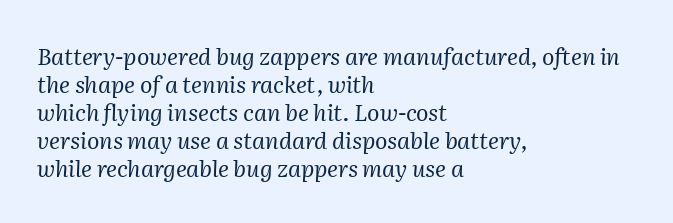
Q: Is the text bold? A: No.
Q: Is the text italic (slanted)? A: Yes, it leans right by about 2 degrees.
Q: Is the text underlined? A: No.
Q: How is the paragraph aligned? A: Left-aligned.
Q: Is the spacing between letters normal or unusually wide? A: Normal.
